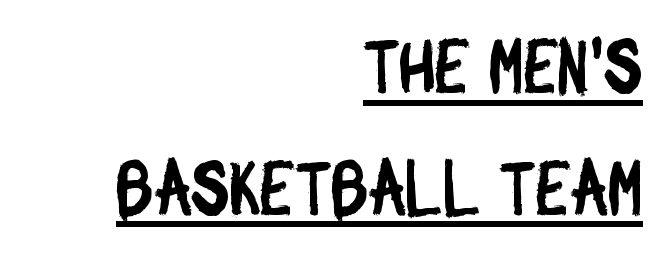
The letters advance in unequal steps, a hallmark of proportional type. One-word summary of the alignment: right. Notice how a bar underscores the lettering throughout. Quick note: interline space is typical. A sans-serif font was chosen for this passage.
